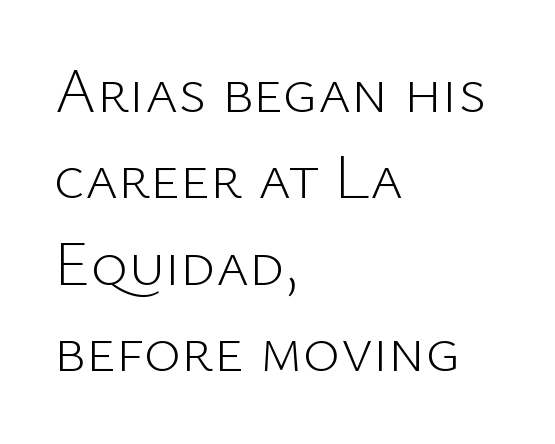
Q: Is the text bold? A: No.
Q: Is the text italic (slanted)? A: No, it is upright.
Q: Is the typeface a serif or a sans-serif typeface? A: Sans-serif.
Q: Is the text underlined? A: No.
Q: How is the paragraph aligned? A: Left-aligned.
Q: Is the spacing between letters normal or unusually wide? A: Normal.
Q: Is the spacing between lines tight, normal or loose? A: Normal.
Q: Width (condensed, normal, or wide)? A: Normal.
Q: Stroke contrast? A: Low.
Q: x-height? A: Medium.
Q: Monospaced? A: No.
